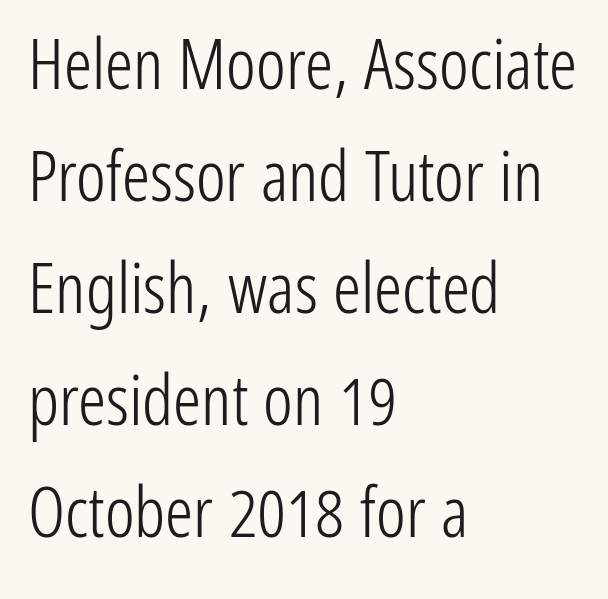
The image shows 70 px light, condensed sans-serif type, upright; set left-aligned, normal line spacing (1.6x), normal letter spacing, not underlined; low stroke contrast and a medium x-height.
